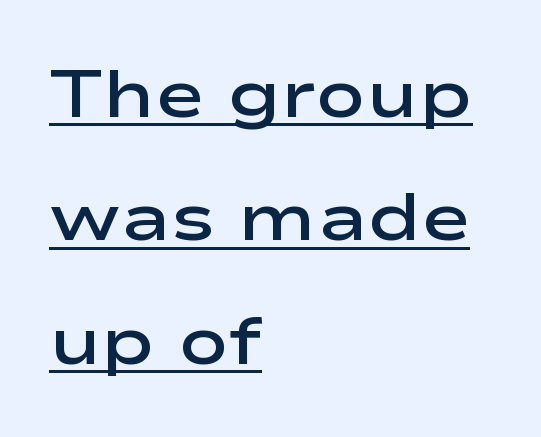
These lines are rendered in a variable-pitch font. Caption: lettering with a line underneath. These lines were composed using upright roman letters. The ragged edge is on the right, which tells us the setting is flush left. In terms of letterform style, serifs are entirely absent. The gaps between neighbouring characters are ordinary and unremarkable.
